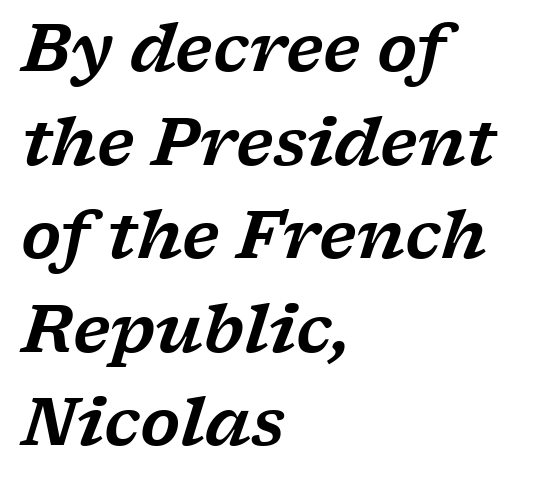
{"serif": "yes", "italic": "yes", "lean": "right", "slant_degrees": 17, "width": "wide", "stroke_contrast": "low", "x_height": "medium", "monospaced": "no", "underline": "no", "align": "left", "line_spacing": "normal", "line_spacing_ratio": 1.44, "letter_spacing": "normal", "letter_spacing_em": 0.0, "glyph_px": 65}
